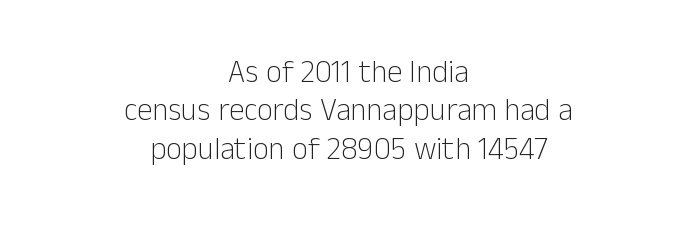
The image shows 31 px light sans-serif type, upright; set centered, line spacing 1.24x, normal letter spacing, not underlined; low stroke contrast and a medium x-height.
